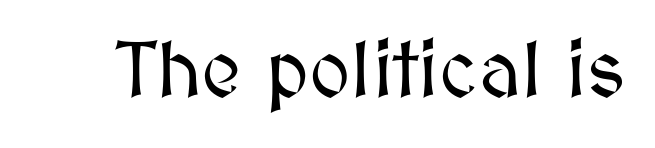
Q: Is the text italic (slanted)? A: No, it is upright.
Q: Is the text underlined? A: No.
Q: Is the spacing between letters normal or unusually wide? A: Normal.
Q: Width (condensed, normal, or wide)? A: Normal.
Q: Stroke contrast? A: Medium.
Q: x-height? A: Medium.
Q: Monospaced? A: No.
